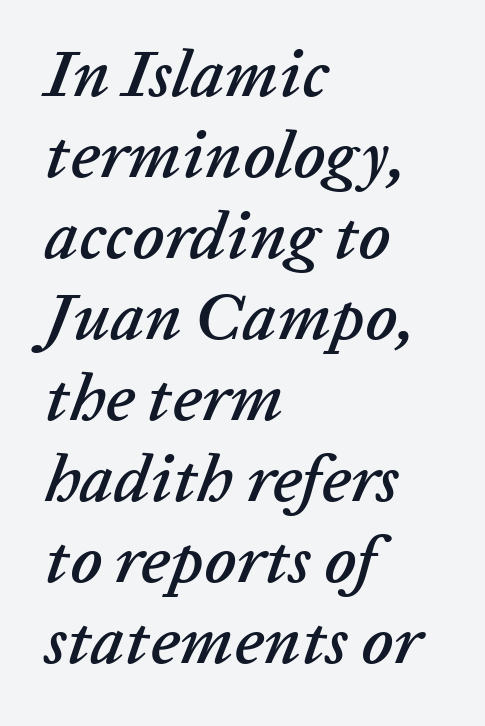
The image shows 67 px text type, italic (leaning right); set left-aligned, line spacing 1.21x, normal letter spacing, not underlined; low stroke contrast and a medium x-height.
